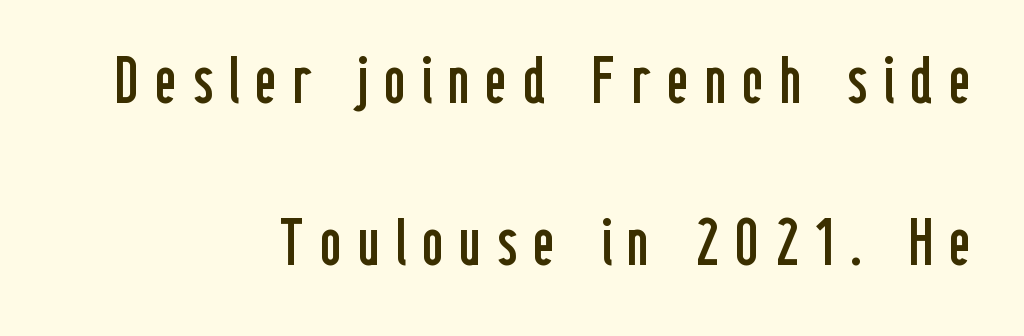
Each stroke keeps to a modest, everyday thickness or less. Do the letters lean? They stand straight. Think of a printed novel: that variable character pitch is what you see here. Loose tracking; the words dissolve into strings of separated letters. Horizontally, the lines are justified to the trailing edge only.
